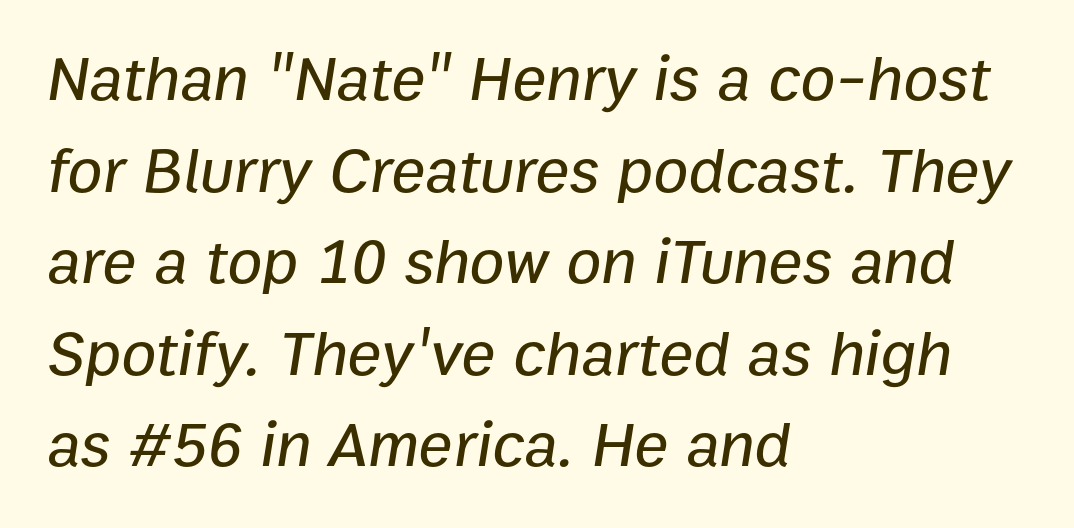
{"italic": "yes", "lean": "right", "slant_degrees": 9, "width": "normal", "stroke_contrast": "low", "x_height": "medium", "monospaced": "no", "underline": "no", "align": "left", "line_spacing": "normal", "line_spacing_ratio": 1.43, "letter_spacing": "normal", "letter_spacing_em": 0.0, "glyph_px": 64}
